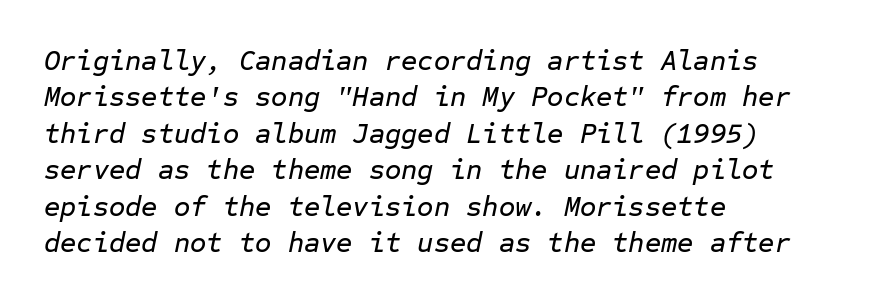
Q: Is the text italic (slanted)? A: Yes, it leans right by about 12 degrees.
Q: Is the text underlined? A: No.
Q: How is the paragraph aligned? A: Left-aligned.
Q: Is the spacing between letters normal or unusually wide? A: Normal.
Q: Is the spacing between lines tight, normal or loose? A: Normal.
Q: Width (condensed, normal, or wide)? A: Normal.
Q: Stroke contrast? A: Low.
Q: x-height? A: Medium.
Q: Monospaced? A: Yes.
